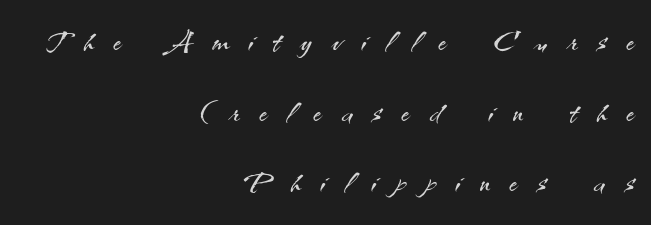
The image shows 42 px light sans-serif type; set right-aligned, normal line spacing (1.68x), unusually wide letter spacing (+0.48 em), not underlined; medium stroke contrast and a small x-height.
